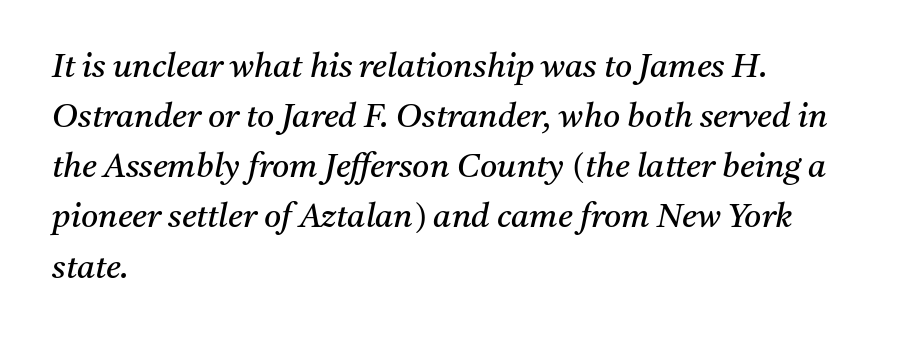
The image shows 33 px regular-weight serif type, italic (leaning right); set left-aligned, normal line spacing (1.52x), normal letter spacing, not underlined; medium stroke contrast and a medium x-height.
